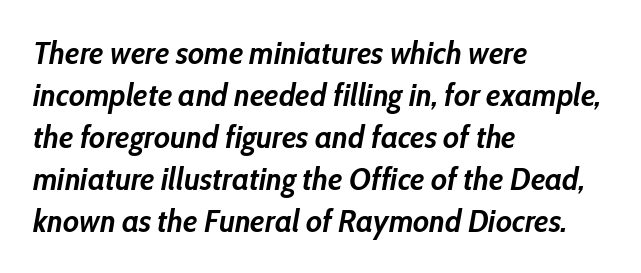
Q: Is the text bold? A: Yes.
Q: Is the text italic (slanted)? A: Yes, it leans right by about 10 degrees.
Q: Is the text underlined? A: No.
Q: How is the paragraph aligned? A: Left-aligned.
Q: Is the spacing between letters normal or unusually wide? A: Normal.
Q: Is the spacing between lines tight, normal or loose? A: Normal.
Q: Width (condensed, normal, or wide)? A: Condensed.
Q: Stroke contrast? A: Low.
Q: x-height? A: Medium.
Q: Monospaced? A: No.
